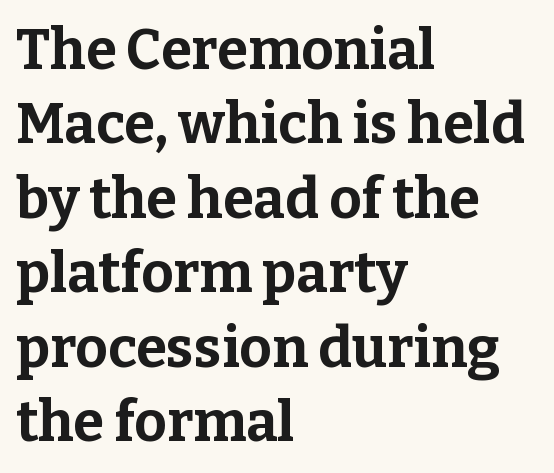
Compared with an ordinary text face, these strokes are far heavier — a full bold. Honestly, there is no underline to notice here at all. Classification — serif. Horizontal bands of white between lines are of average thickness. Default kerning and tracking; the words read as compact shapes. This sample has the flowing, uneven cadence of proportional lettering.
